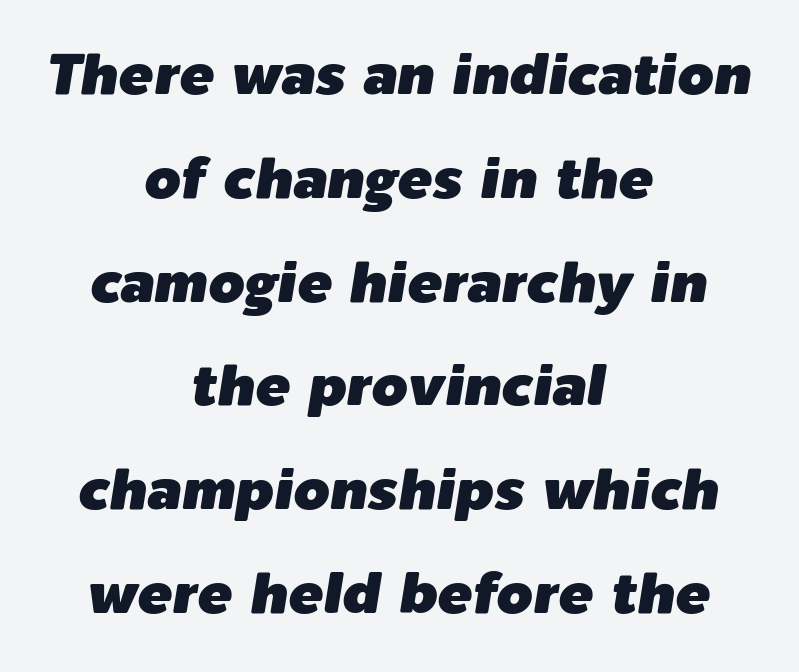
{"italic": "yes", "lean": "right", "slant_degrees": 9, "width": "normal", "stroke_contrast": "low", "x_height": "medium", "monospaced": "no", "underline": "no", "align": "center", "line_spacing_ratio": 1.79, "letter_spacing": "normal", "letter_spacing_em": 0.0, "glyph_px": 58}
